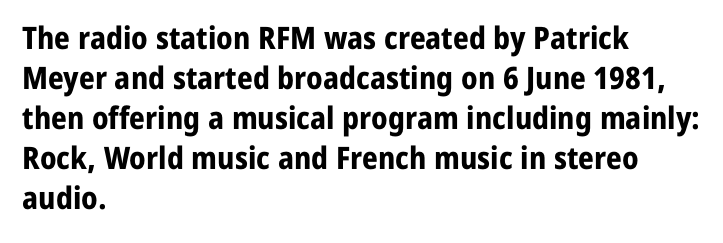
Q: Is the text bold? A: Yes.
Q: Is the text italic (slanted)? A: No, it is upright.
Q: Is the typeface a serif or a sans-serif typeface? A: Sans-serif.
Q: Is the text underlined? A: No.
Q: How is the paragraph aligned? A: Left-aligned.
Q: Is the spacing between letters normal or unusually wide? A: Normal.
Q: Is the spacing between lines tight, normal or loose? A: Normal.
Q: Width (condensed, normal, or wide)? A: Normal.
Q: Stroke contrast? A: Low.
Q: x-height? A: Medium.
Q: Monospaced? A: No.
